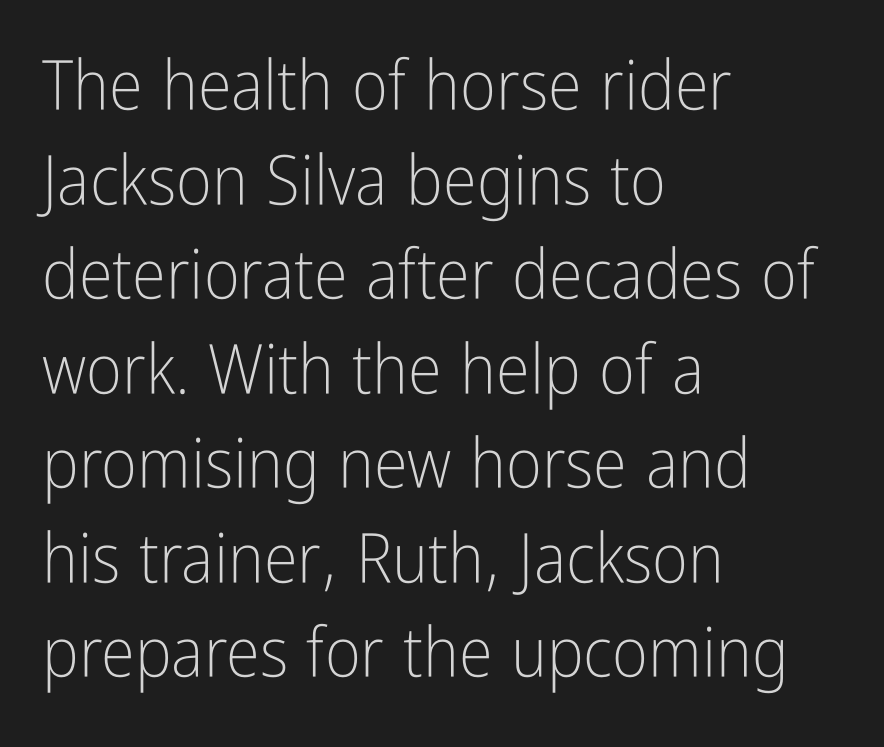
{"serif": "no", "italic": "no", "bold": "no", "weight": "light", "width": "condensed", "stroke_contrast": "low", "x_height": "medium", "monospaced": "no", "underline": "no", "align": "left", "line_spacing": "normal", "line_spacing_ratio": 1.37, "letter_spacing": "normal", "letter_spacing_em": 0.0, "glyph_px": 69}
